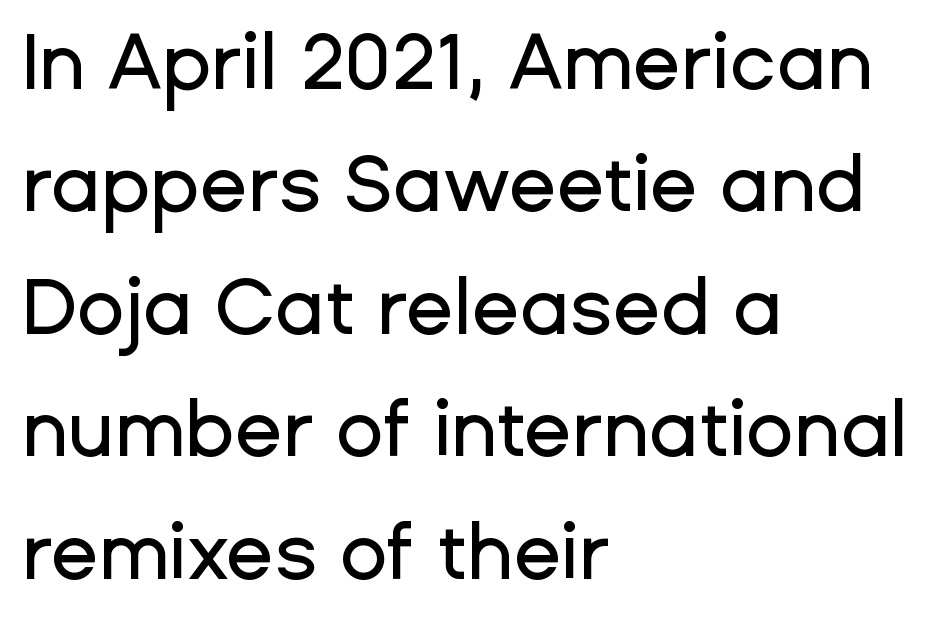
{"serif": "no", "italic": "no", "width": "normal", "stroke_contrast": "low", "x_height": "medium", "monospaced": "no", "underline": "no", "align": "left", "line_spacing": "normal", "line_spacing_ratio": 1.57, "letter_spacing": "normal", "letter_spacing_em": 0.0, "glyph_px": 78}
